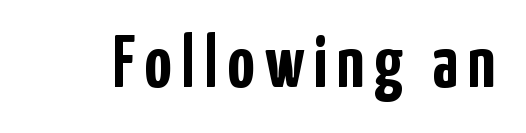
Every character sits straight up, as roman type does. Emphasis by weight is at full strength: bold. Here the designer chose a conventional face with non-uniform glyph widths. The strip under each line holds only bare page.
